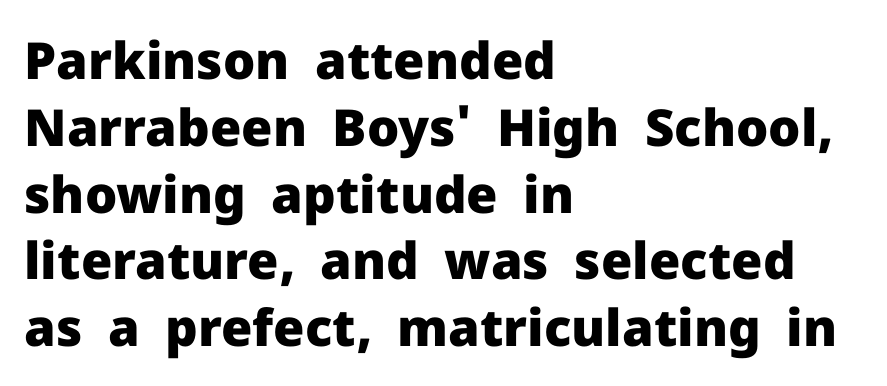
{"serif": "no", "italic": "no", "bold": "yes", "weight": "heavy", "width": "normal", "stroke_contrast": "low", "x_height": "medium", "monospaced": "no", "underline": "no", "align": "left", "line_spacing": "normal", "line_spacing_ratio": 1.31, "letter_spacing": "normal", "letter_spacing_em": 0.0, "glyph_px": 51}
